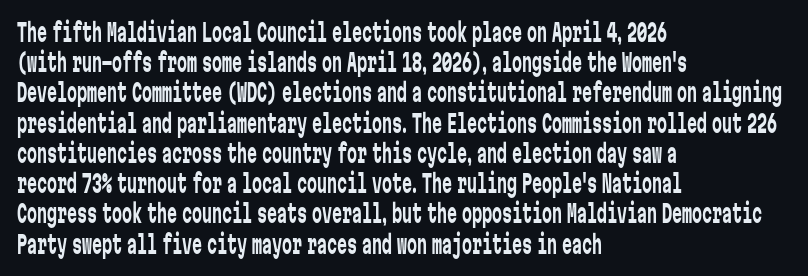
{"italic": "no", "bold": "no", "underline": "no", "align": "left", "line_spacing_ratio": 1.21, "letter_spacing": "normal", "letter_spacing_em": 0.0, "glyph_px": 25}
